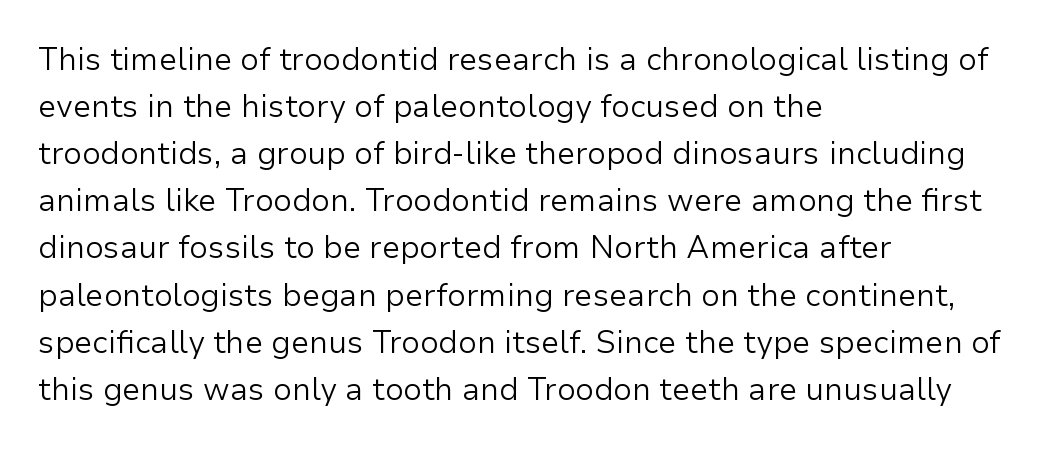
The image shows 31 px light sans-serif type, upright; set left-aligned, normal line spacing (1.52x), normal letter spacing, not underlined; low stroke contrast and a medium x-height.
